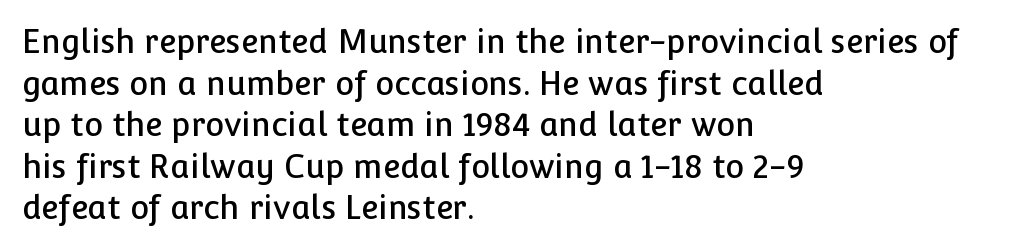
{"serif": "no", "italic": "no", "width": "normal", "stroke_contrast": "low", "x_height": "medium", "monospaced": "no", "underline": "no", "align": "left", "line_spacing": "normal", "line_spacing_ratio": 1.3, "letter_spacing": "normal", "letter_spacing_em": 0.0, "glyph_px": 32}
